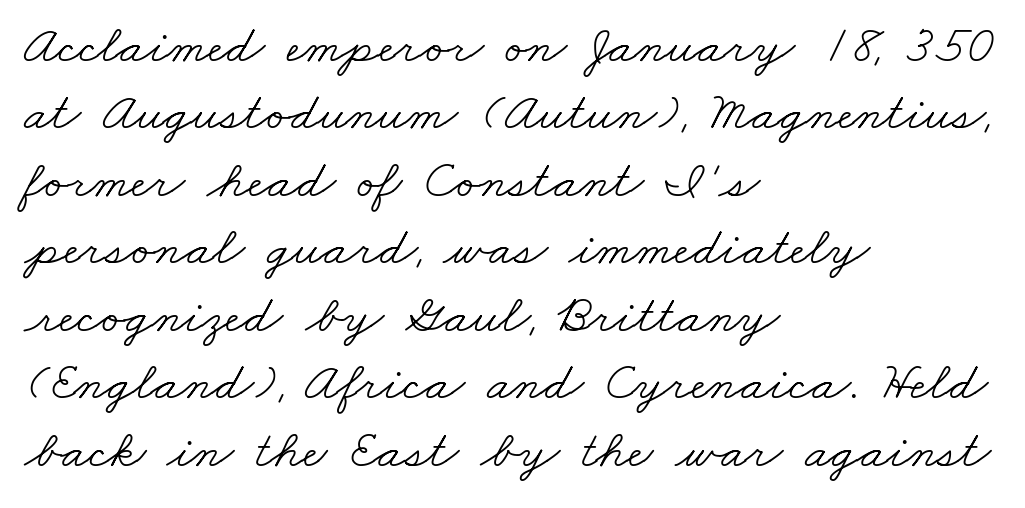
Q: Is the text bold? A: No.
Q: Is the typeface a serif or a sans-serif typeface? A: Serif.
Q: Is the text underlined? A: No.
Q: How is the paragraph aligned? A: Left-aligned.
Q: Is the spacing between letters normal or unusually wide? A: Normal.
Q: Is the spacing between lines tight, normal or loose? A: Normal.
Q: Width (condensed, normal, or wide)? A: Wide.
Q: Stroke contrast? A: Low.
Q: x-height? A: Small.
Q: Monospaced? A: No.
